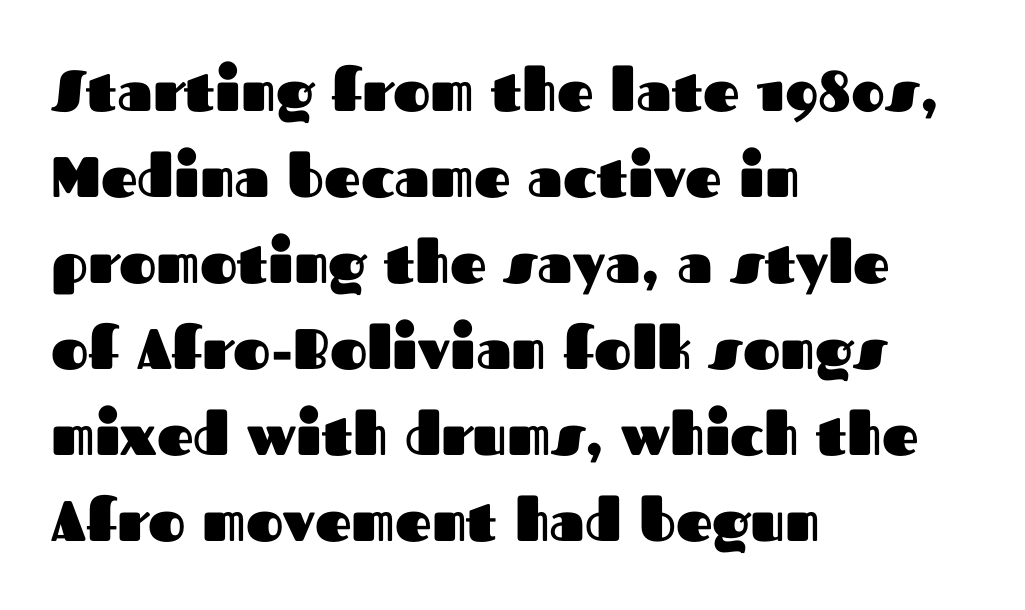
{"serif": "no", "italic": "no", "bold": "yes", "weight": "heavy", "width": "normal", "stroke_contrast": "medium", "x_height": "medium", "monospaced": "no", "underline": "no", "align": "left", "line_spacing": "normal", "line_spacing_ratio": 1.51, "letter_spacing": "normal", "letter_spacing_em": 0.0, "glyph_px": 57}
